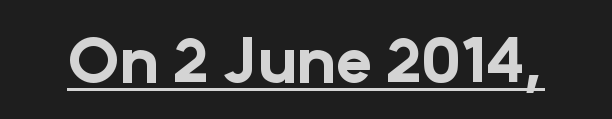
The characters display no serif detailing; their extremities are plain. You can see a thin bar hugging the bottom of the glyphs. The axis of the letterforms is exactly vertical. This rendering leaves character spacing at its baseline value. Do the characters align in a grid? No, the font is proportional.
